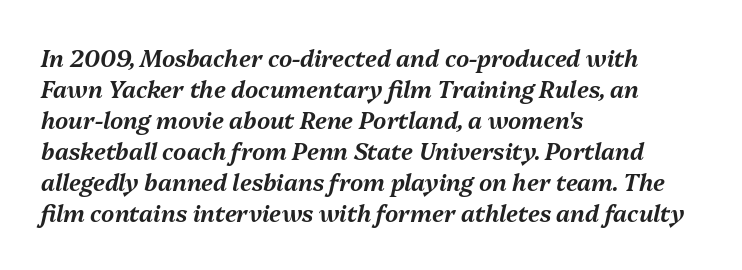
The image shows 23 px text type, italic (leaning right); set left-aligned, normal line spacing (1.35x), normal letter spacing, not underlined.
